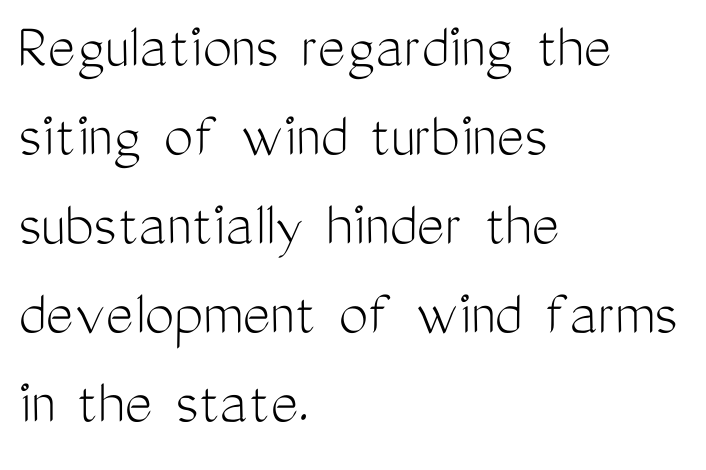
The image shows 66 px light, condensed sans-serif type, upright; set left-aligned, normal line spacing (1.35x), normal letter spacing, not underlined; medium stroke contrast and a medium x-height.
